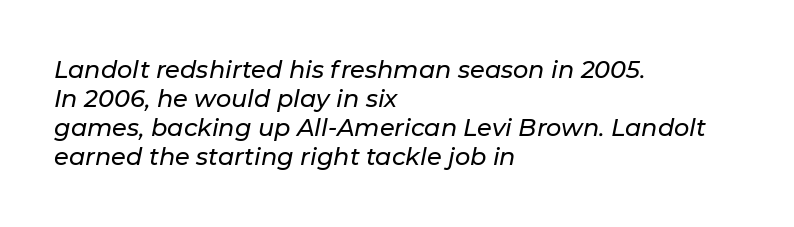
{"italic": "yes", "lean": "right", "slant_degrees": 11, "underline": "no", "align": "left", "line_spacing_ratio": 1.21, "letter_spacing": "normal", "letter_spacing_em": 0.0, "glyph_px": 24}
